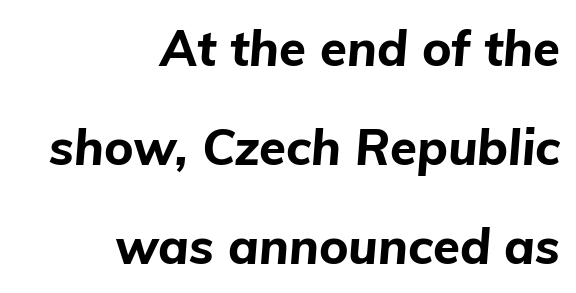
A dark, heavy texture on the line: the type is bold. Vertical spacing — loose. Spacing between characters is what you'd get straight out of the box. You could not count columns in this text — the font is proportionally spaced.
